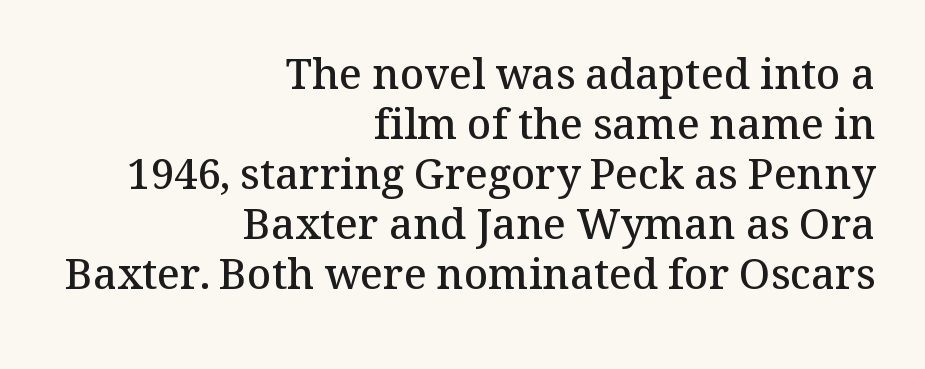
Posture: vertical. Where is the straight margin? On the right. Just letters on the line, the space beneath them empty. Tracking value appears to be zero — textbook default spacing. Small tapered or slab feet sit at the stroke ends, so this counts as serif. A somewhat darkened texture: the type is semibold rather than bold.
